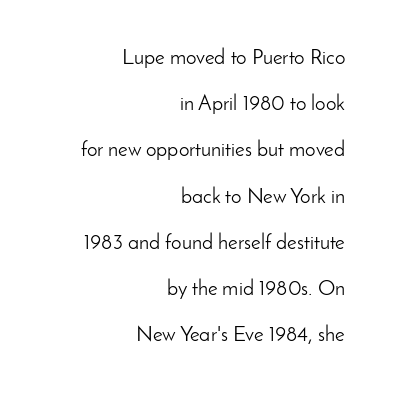
Which margin do the lines hug? The right one — the left edge is uneven. Vertical strokes here are truly vertical. No heavy texture on the line: the type isn't bold. The block of text is sparse from top to bottom, with ample space between rows. Glyph-to-glyph distance matches everyday printed text. The specimen omits any rule beneath the text block's lines.
